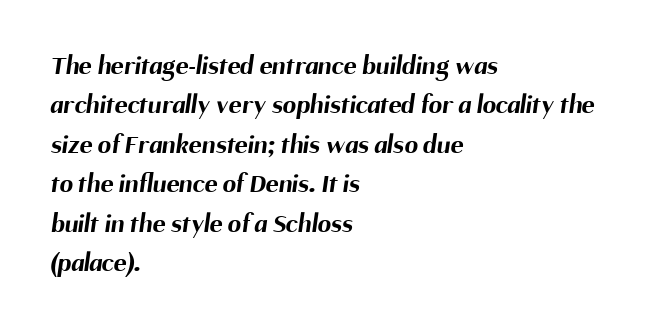
{"bold": "yes", "underline": "no", "align": "left", "line_spacing": "normal", "line_spacing_ratio": 1.46, "letter_spacing": "normal", "letter_spacing_em": 0.0, "glyph_px": 27}
